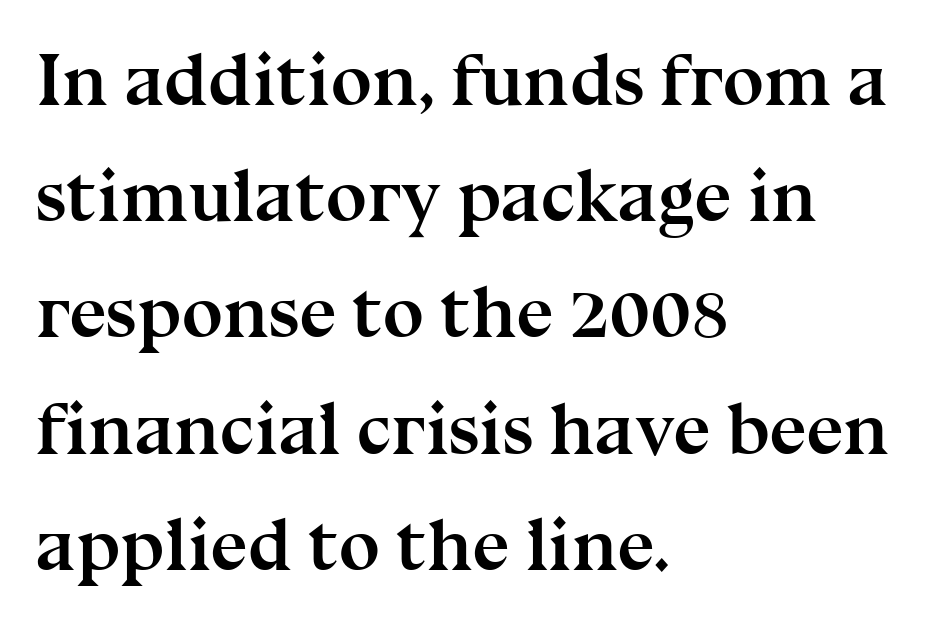
Q: Is the text bold? A: Yes.
Q: Is the text italic (slanted)? A: No, it is upright.
Q: Is the typeface a serif or a sans-serif typeface? A: Serif.
Q: Is the text underlined? A: No.
Q: How is the paragraph aligned? A: Left-aligned.
Q: Is the spacing between letters normal or unusually wide? A: Normal.
Q: Is the spacing between lines tight, normal or loose? A: Normal.
Q: Width (condensed, normal, or wide)? A: Normal.
Q: Stroke contrast? A: Medium.
Q: x-height? A: Medium.
Q: Monospaced? A: No.
